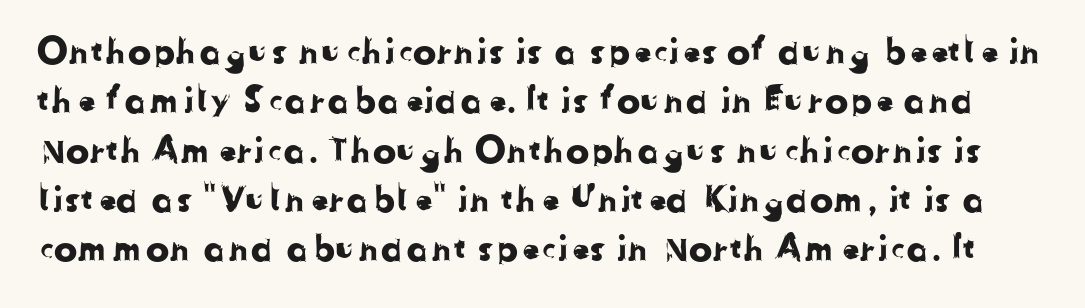
Q: Is the typeface a serif or a sans-serif typeface? A: Sans-serif.
Q: Is the text underlined? A: No.
Q: Is the spacing between letters normal or unusually wide? A: Normal.
Q: Is the spacing between lines tight, normal or loose? A: Normal.
Q: Width (condensed, normal, or wide)? A: Normal.
Q: Stroke contrast? A: Low.
Q: x-height? A: Medium.
Q: Monospaced? A: No.
